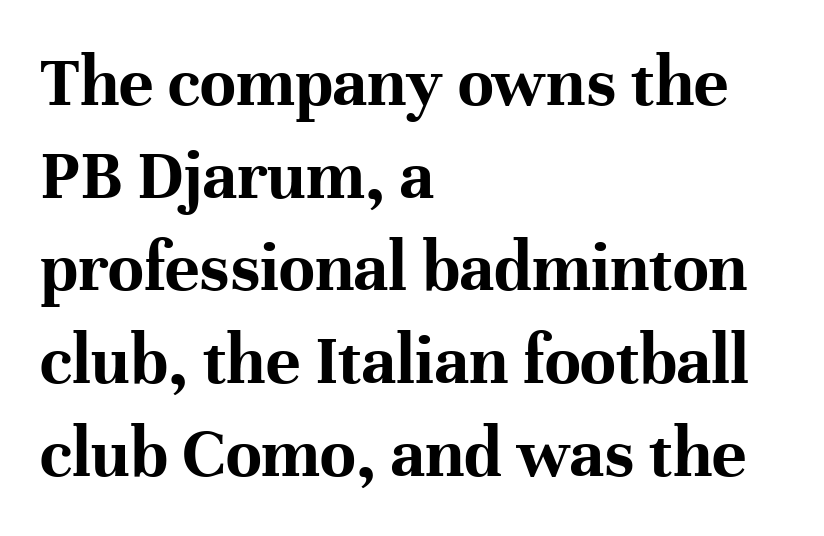
{"serif": "yes", "italic": "no", "bold": "yes", "weight": "bold", "width": "normal", "stroke_contrast": "high", "x_height": "medium", "monospaced": "no", "underline": "no", "align": "left", "line_spacing": "normal", "line_spacing_ratio": 1.27, "letter_spacing": "normal", "letter_spacing_em": 0.0, "glyph_px": 73}
